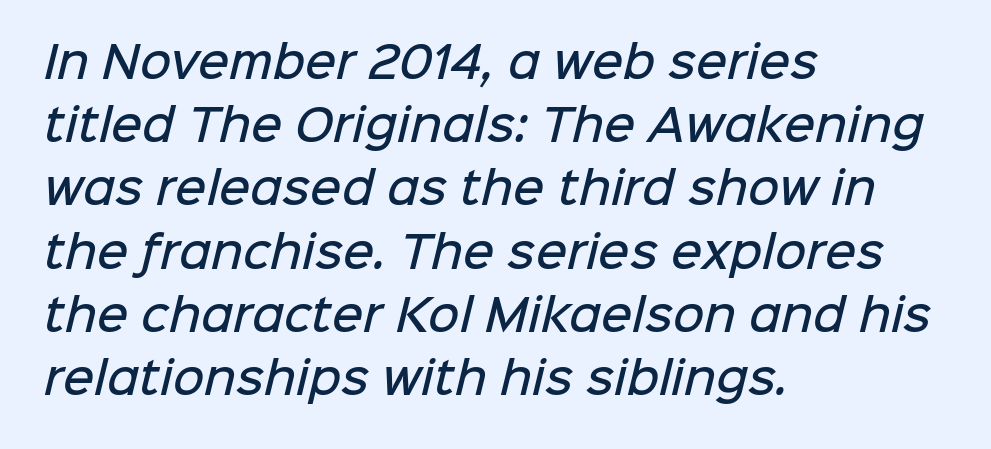
{"serif": "no", "bold": "semi", "weight": "semibold", "width": "normal", "stroke_contrast": "low", "x_height": "medium", "monospaced": "no", "underline": "no", "align": "left", "line_spacing": "normal", "line_spacing_ratio": 1.47, "letter_spacing": "normal", "letter_spacing_em": 0.0, "glyph_px": 43}
